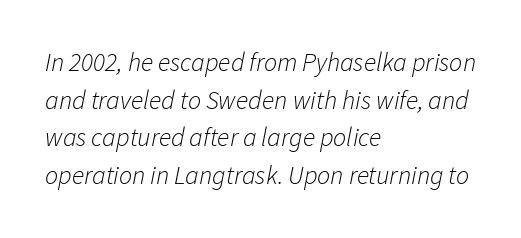
The image shows 26 px text type, italic (leaning right); set left-aligned, normal line spacing (1.45x), normal letter spacing, not underlined.
